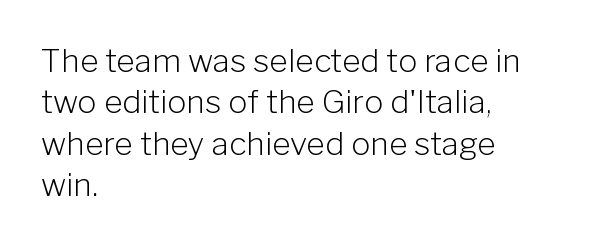
{"serif": "no", "italic": "no", "bold": "no", "weight": "light", "width": "normal", "stroke_contrast": "low", "x_height": "medium", "monospaced": "no", "underline": "no", "align": "left", "line_spacing": "normal", "line_spacing_ratio": 1.29, "letter_spacing": "normal", "letter_spacing_em": 0.0, "glyph_px": 32}
